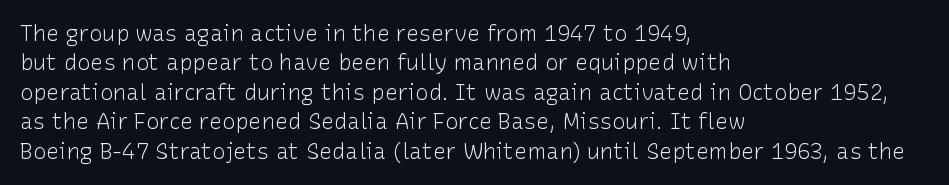
Q: Is the text bold? A: No.
Q: Is the text italic (slanted)? A: No, it is upright.
Q: Is the text underlined? A: No.
Q: How is the paragraph aligned? A: Left-aligned.
Q: Is the spacing between letters normal or unusually wide? A: Normal.
Q: Is the spacing between lines tight, normal or loose? A: Normal.
